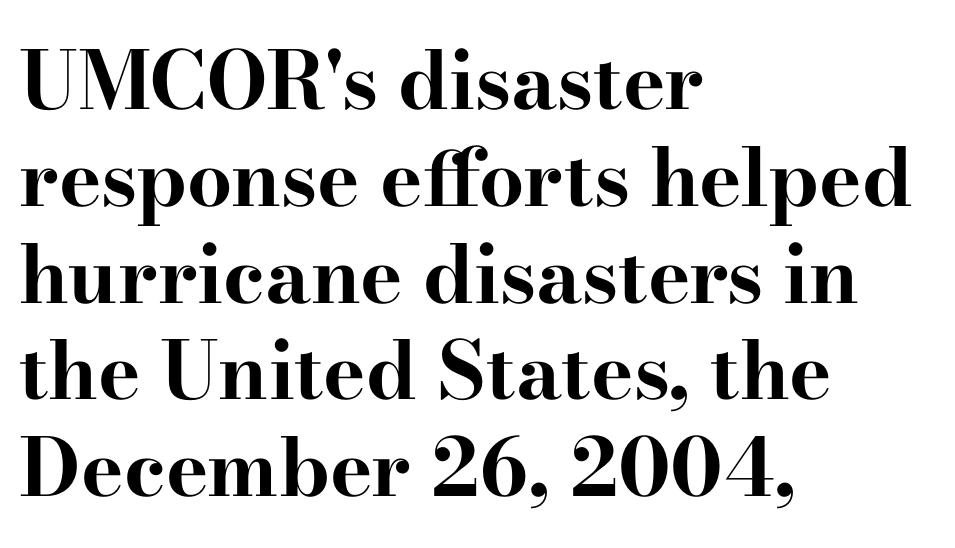
The image shows 80 px bold, wide serif type, upright; set left-aligned, line spacing 1.21x, normal letter spacing, not underlined; high stroke contrast and a small x-height.
